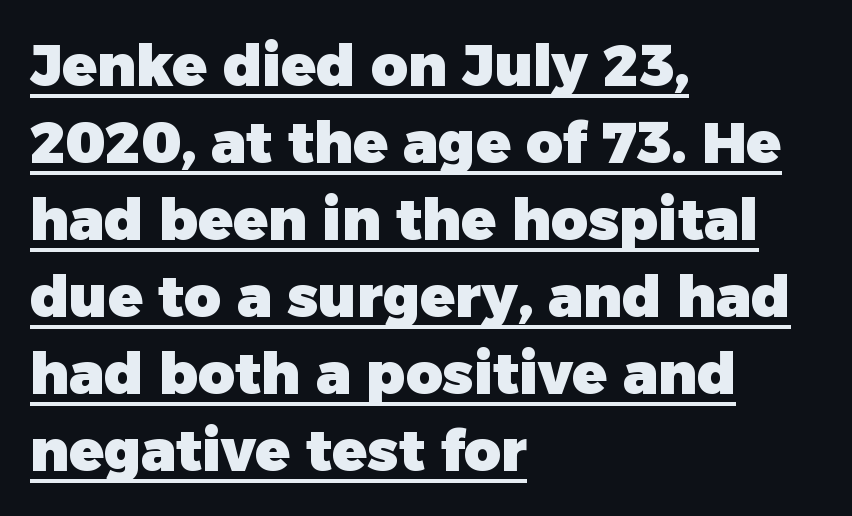
The image shows 57 px heavy sans-serif type, upright; set left-aligned, normal line spacing (1.35x), normal letter spacing, underlined; low stroke contrast and a medium x-height.
